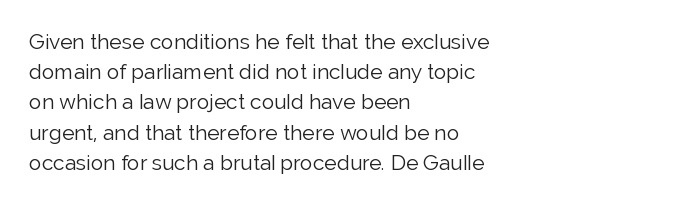
{"italic": "no", "bold": "no", "underline": "no", "align": "left", "line_spacing": "normal", "line_spacing_ratio": 1.44, "letter_spacing": "normal", "letter_spacing_em": 0.0, "glyph_px": 21}
